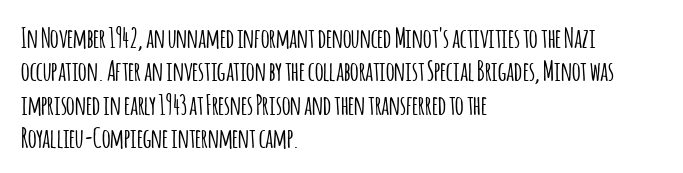
The image shows 27 px text type, upright; set left-aligned, line spacing 1.24x, normal letter spacing, not underlined.
